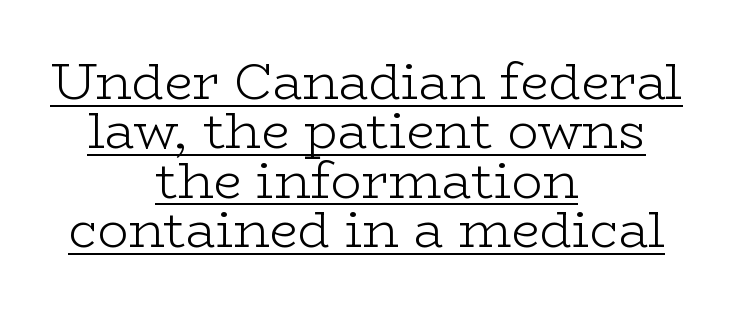
{"serif": "yes", "italic": "no", "bold": "no", "weight": "light", "width": "wide", "stroke_contrast": "low", "x_height": "medium", "monospaced": "no", "underline": "yes", "align": "center", "line_spacing": "tight", "line_spacing_ratio": 0.97, "letter_spacing": "normal", "letter_spacing_em": 0.0, "glyph_px": 51}
